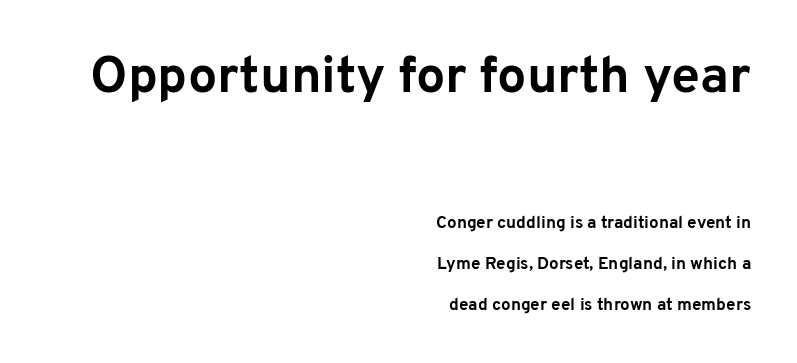
The image shows 52 px bold sans-serif type, upright; set right-aligned, loose line spacing (2.4x), normal letter spacing, not underlined; the first (top) block is 3.06x larger; low stroke contrast and a medium x-height.
